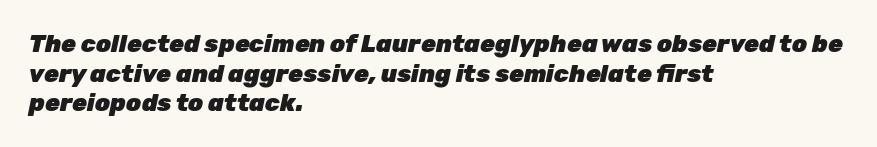
Q: Is the text bold? A: Yes.
Q: Is the text italic (slanted)? A: Yes, it leans right by about 12 degrees.
Q: Is the text underlined? A: No.
Q: How is the paragraph aligned? A: Left-aligned.
Q: Is the spacing between letters normal or unusually wide? A: Normal.
